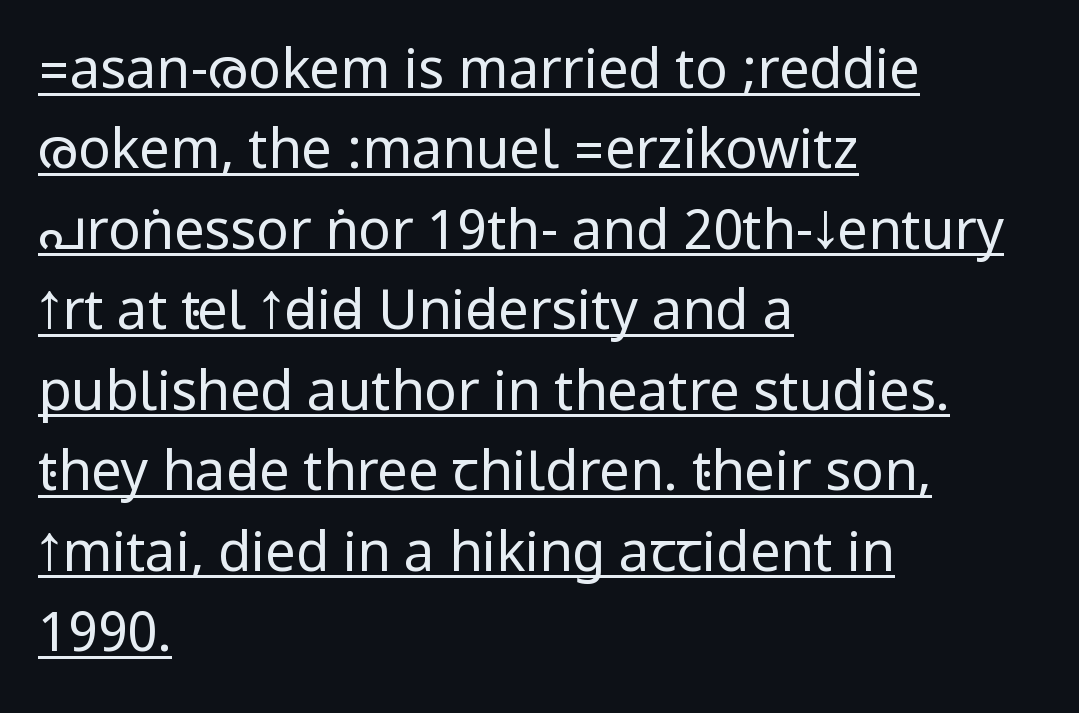
Q: Is the text bold? A: No.
Q: Is the text italic (slanted)? A: No, it is upright.
Q: Is the typeface a serif or a sans-serif typeface? A: Sans-serif.
Q: Is the text underlined? A: Yes.
Q: How is the paragraph aligned? A: Left-aligned.
Q: Is the spacing between letters normal or unusually wide? A: Normal.
Q: Is the spacing between lines tight, normal or loose? A: Normal.
Q: Width (condensed, normal, or wide)? A: Condensed.
Q: Stroke contrast? A: Low.
